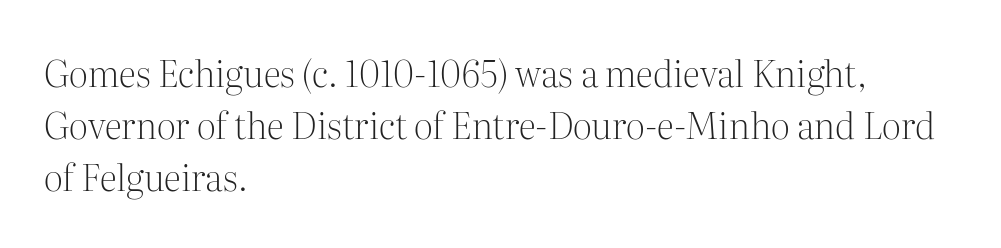
The image shows 36 px light serif type, upright; set left-aligned, normal line spacing (1.45x), normal letter spacing, not underlined; medium stroke contrast and a medium x-height.
